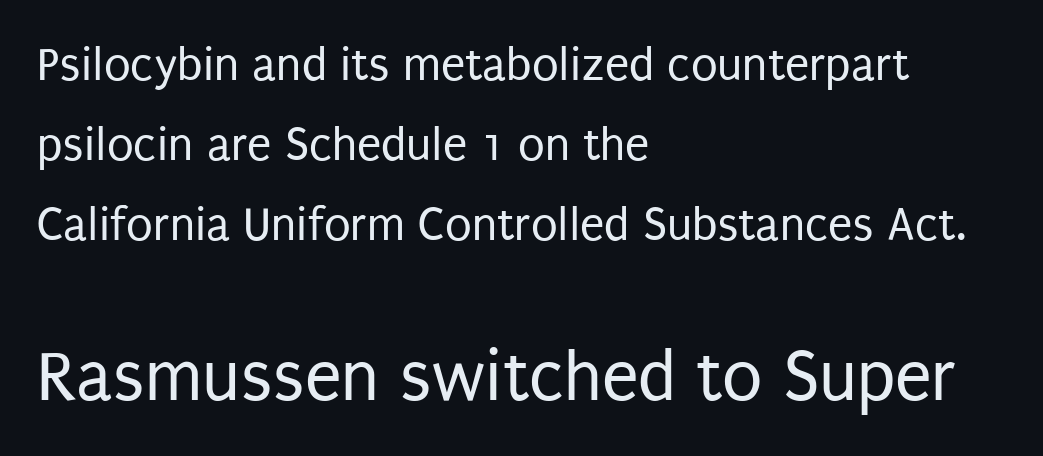
{"serif": "no", "italic": "no", "bold": "no", "weight": "regular", "width": "condensed", "stroke_contrast": "low", "x_height": "large", "monospaced": "no", "underline": "no", "align": "left", "line_spacing": "normal", "line_spacing_ratio": 1.63, "letter_spacing": "normal", "letter_spacing_em": 0.0, "larger_block": "second", "size_ratio": 1.51, "glyph_px": 74}
